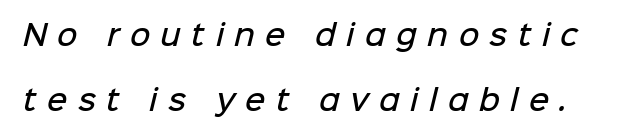
Q: Is the text bold? A: Semi-bold.
Q: Is the typeface a serif or a sans-serif typeface? A: Sans-serif.
Q: Is the text underlined? A: No.
Q: Is the spacing between letters normal or unusually wide? A: Unusually wide.
Q: Is the spacing between lines tight, normal or loose? A: Loose.
Q: Width (condensed, normal, or wide)? A: Normal.
Q: Stroke contrast? A: Low.
Q: x-height? A: Medium.
Q: Monospaced? A: No.
